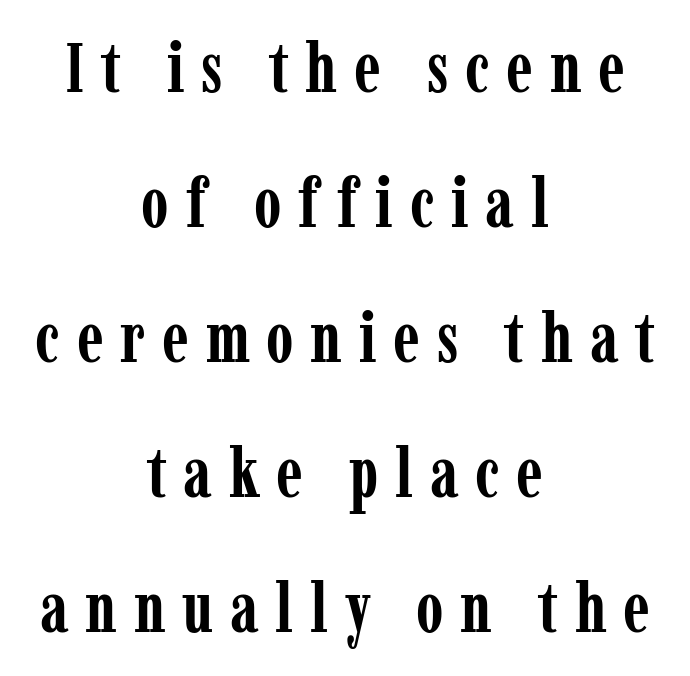
{"serif": "yes", "italic": "no", "bold": "yes", "weight": "semibold", "width": "condensed", "stroke_contrast": "low", "x_height": "medium", "monospaced": "no", "underline": "no", "align": "center", "line_spacing": "loose", "line_spacing_ratio": 1.93, "letter_spacing": "wide", "letter_spacing_em": 0.24, "glyph_px": 70}
